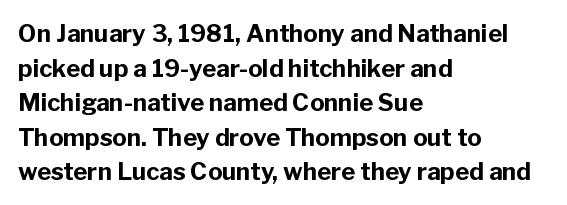
Rule under the text: the space is simply empty. Nothing unusual about the tracking: characters are spaced as the font intends. Leading: standard. This sample uses an upright cut, with every glyph sitting square on the baseline. Set as a true bold cut, around the 700 mark. Line beginnings align vertically; line endings do not.
